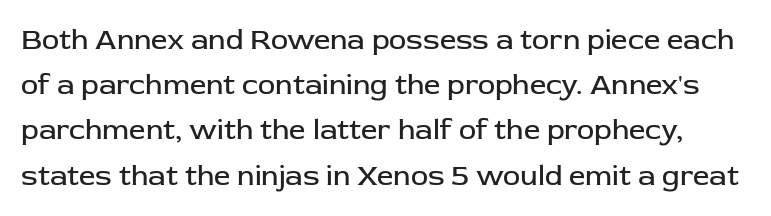
The image shows 29 px regular-weight sans-serif type, upright; set normal line spacing (1.56x), normal letter spacing, not underlined; low stroke contrast and a medium x-height.
